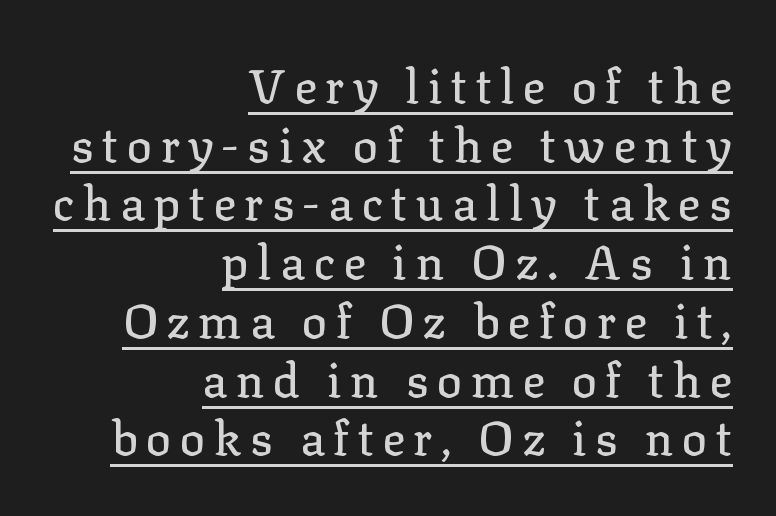
{"serif": "yes", "italic": "no", "width": "normal", "stroke_contrast": "low", "x_height": "medium", "monospaced": "no", "underline": "yes", "align": "right", "line_spacing": "normal", "line_spacing_ratio": 1.25, "glyph_px": 47}
